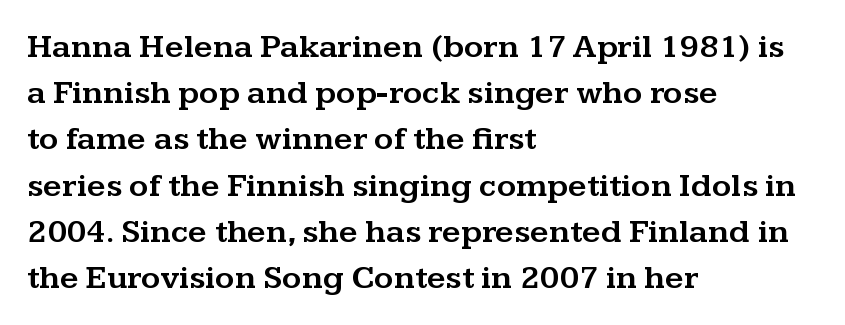
Q: Is the text italic (slanted)? A: No, it is upright.
Q: Is the typeface a serif or a sans-serif typeface? A: Serif.
Q: Is the text underlined? A: No.
Q: How is the paragraph aligned? A: Left-aligned.
Q: Is the spacing between letters normal or unusually wide? A: Normal.
Q: Is the spacing between lines tight, normal or loose? A: Normal.
Q: Width (condensed, normal, or wide)? A: Wide.
Q: Stroke contrast? A: Medium.
Q: x-height? A: Medium.
Q: Monospaced? A: No.
